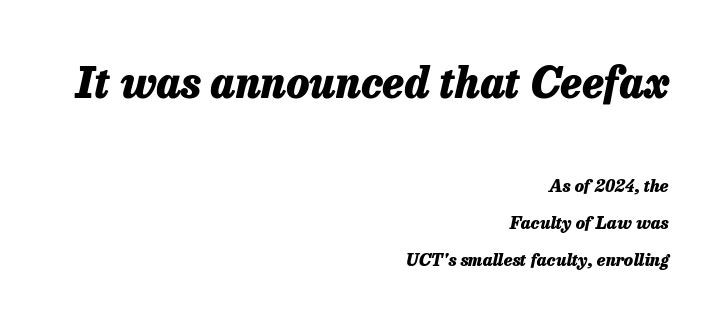
Honestly, there is no underline to notice here at all. The horizontal fit of the characters is conventional and even. The setting favours the right margin, as signatures and pull-quotes sometimes do. Does the lettering tilt? It does — this is italic. Proportional: the letters do not fall into vertical columns. Larger block? The one above; the one below is distinctly smaller.
